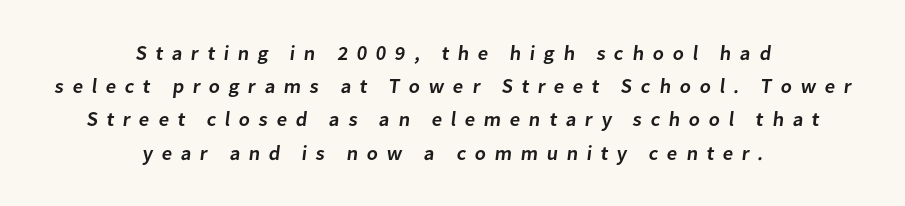
Q: Is the text bold? A: Semi-bold.
Q: Is the text underlined? A: No.
Q: How is the paragraph aligned? A: Centered.
Q: Is the spacing between letters normal or unusually wide? A: Unusually wide.
Q: Is the spacing between lines tight, normal or loose? A: Normal.
